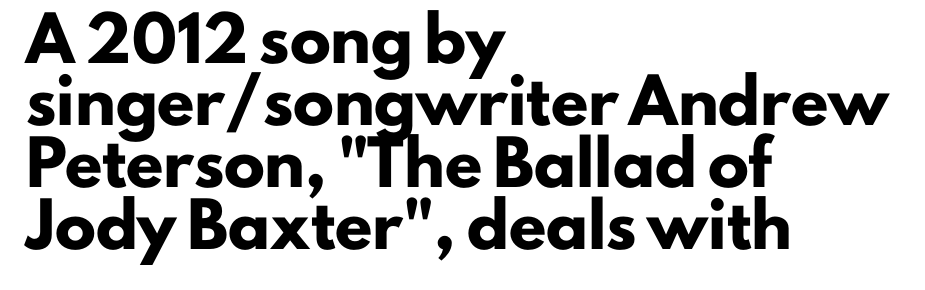
{"serif": "no", "italic": "no", "bold": "yes", "weight": "heavy", "width": "normal", "stroke_contrast": "low", "x_height": "small", "monospaced": "no", "underline": "no", "align": "left", "line_spacing": "normal", "line_spacing_ratio": 1.51, "letter_spacing": "normal", "letter_spacing_em": 0.0, "glyph_px": 41}
